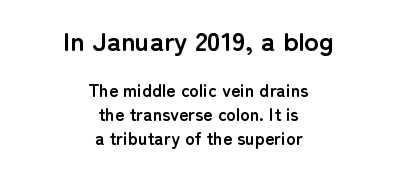
The first block has been scaled up relative to the second. Inter-character spacing is left at the font's built-in metrics. Any mark beneath the type? The region is blank. Look at the stroke-to-counter ratio: heavy, a bold.
